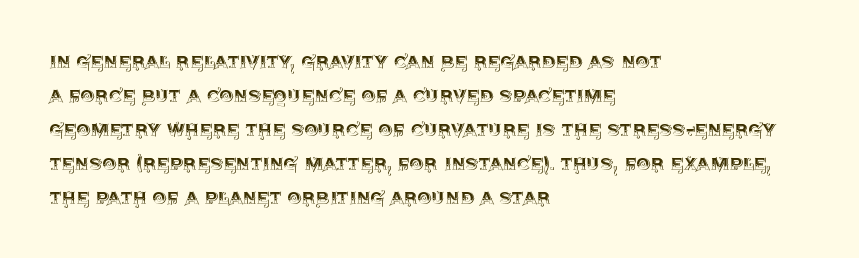
{"italic": "no", "underline": "no", "align": "left", "line_spacing": "normal", "line_spacing_ratio": 1.55, "letter_spacing": "normal", "letter_spacing_em": 0.0, "glyph_px": 22}
